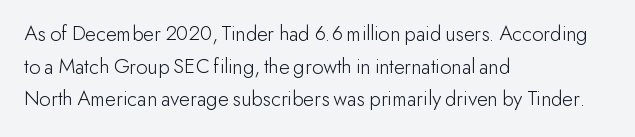
Q: Is the text bold? A: No.
Q: Is the text italic (slanted)? A: No, it is upright.
Q: Is the text underlined? A: No.
Q: How is the paragraph aligned? A: Left-aligned.
Q: Is the spacing between letters normal or unusually wide? A: Normal.
Q: Is the spacing between lines tight, normal or loose? A: Normal.
